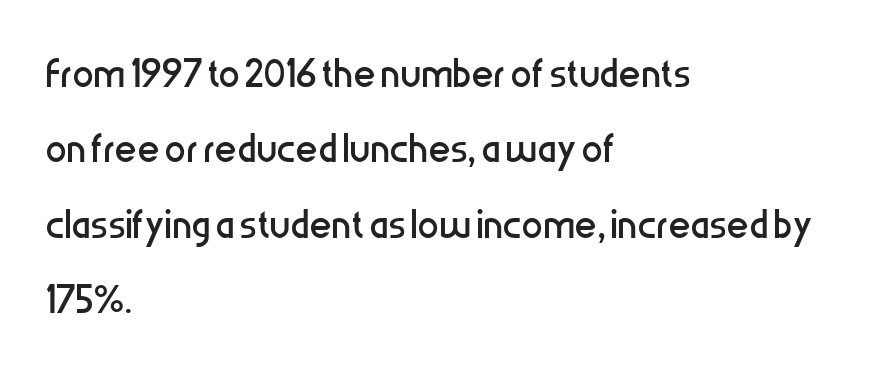
{"serif": "no", "italic": "no", "bold": "no", "weight": "regular", "width": "condensed", "stroke_contrast": "low", "x_height": "medium", "monospaced": "no", "underline": "no", "align": "left", "line_spacing": "normal", "line_spacing_ratio": 1.42, "letter_spacing": "normal", "letter_spacing_em": 0.0, "glyph_px": 53}
